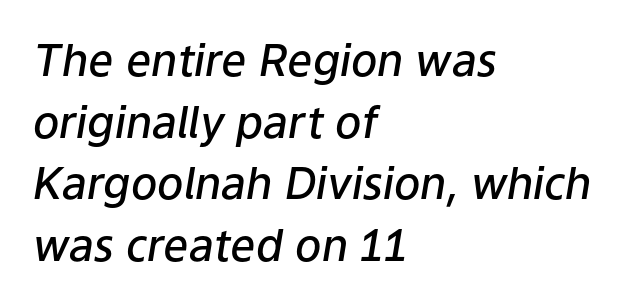
The image shows 44 px semibold type, italic (leaning right); set left-aligned, normal line spacing (1.4x), normal letter spacing, not underlined; low stroke contrast and a medium x-height.
